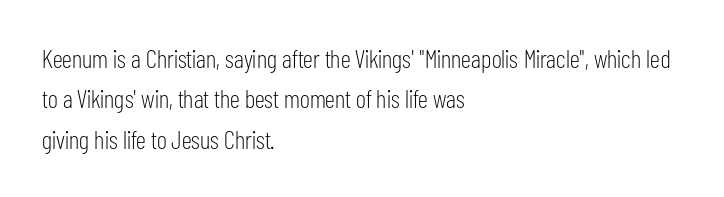
Check the space under the baseline: it is left empty. The type sits square on the baseline with zero lean. Line spacing here is normal. Casual observation: everything's shoved over to the left. Honestly, the letter spacing is just normal — you wouldn't notice it.
